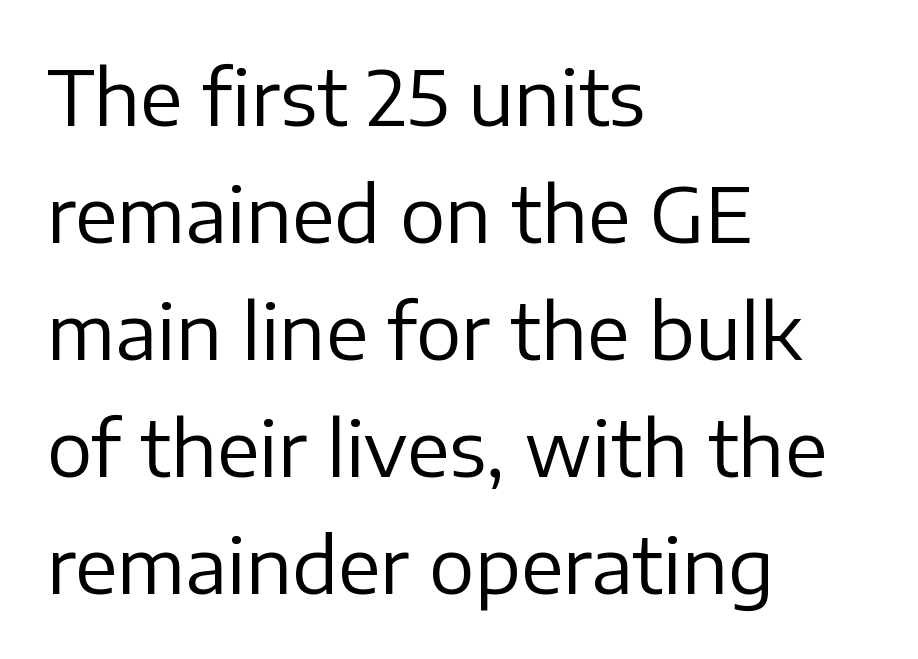
{"serif": "no", "italic": "no", "bold": "no", "weight": "regular", "width": "normal", "stroke_contrast": "low", "x_height": "medium", "monospaced": "no", "underline": "no", "align": "left", "line_spacing": "normal", "line_spacing_ratio": 1.54, "letter_spacing": "normal", "letter_spacing_em": 0.0, "glyph_px": 76}
